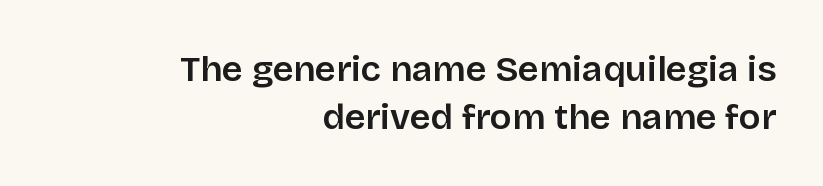
The image shows 36 px semibold sans-serif type, upright; set right-aligned, normal line spacing (1.33x), normal letter spacing, not underlined; low stroke contrast and a large x-height.
